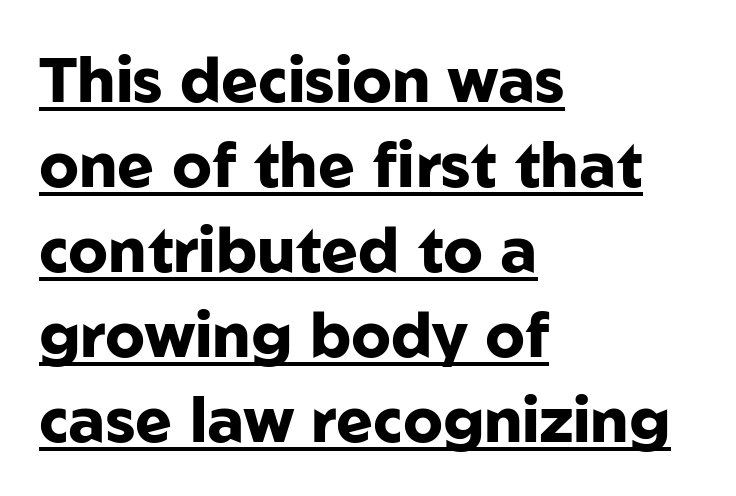
The image shows 62 px heavy sans-serif type, upright; set left-aligned, normal line spacing (1.37x), normal letter spacing, underlined; low stroke contrast and a medium x-height.
